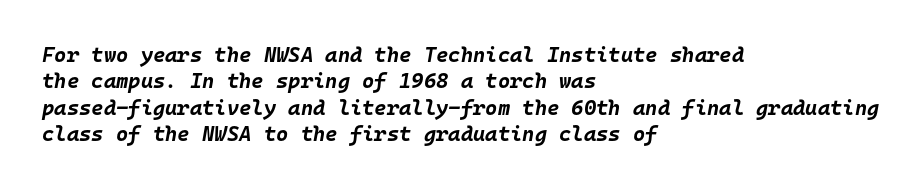
Q: Is the text bold? A: Yes.
Q: Is the text italic (slanted)? A: Yes, it leans right by about 10 degrees.
Q: Is the text underlined? A: No.
Q: How is the paragraph aligned? A: Left-aligned.
Q: Is the spacing between letters normal or unusually wide? A: Normal.
Q: Is the spacing between lines tight, normal or loose? A: Normal.
